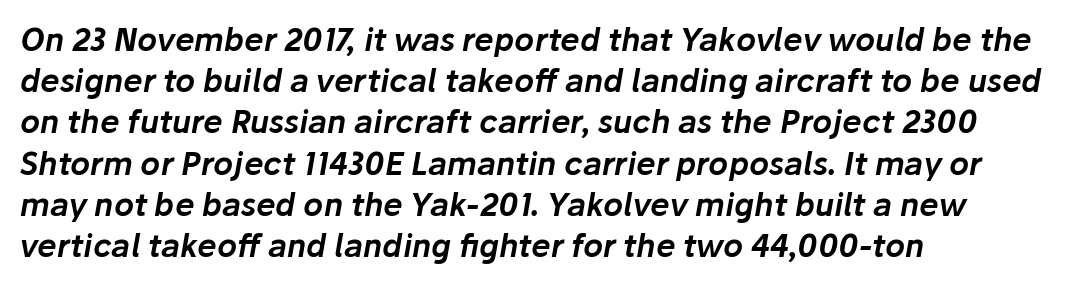
{"italic": "yes", "lean": "right", "slant_degrees": 10, "width": "normal", "stroke_contrast": "low", "x_height": "medium", "monospaced": "no", "underline": "no", "align": "left", "line_spacing": "normal", "line_spacing_ratio": 1.33, "letter_spacing": "normal", "letter_spacing_em": 0.0, "glyph_px": 31}
